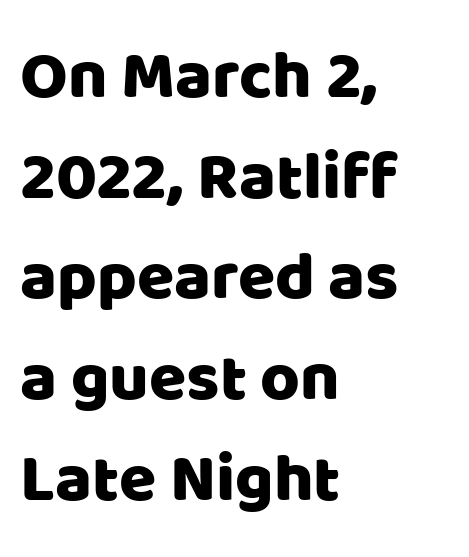
{"serif": "no", "italic": "no", "width": "normal", "stroke_contrast": "low", "x_height": "large", "monospaced": "no", "underline": "no", "align": "left", "line_spacing": "normal", "line_spacing_ratio": 1.48, "letter_spacing": "normal", "letter_spacing_em": 0.0, "glyph_px": 68}
